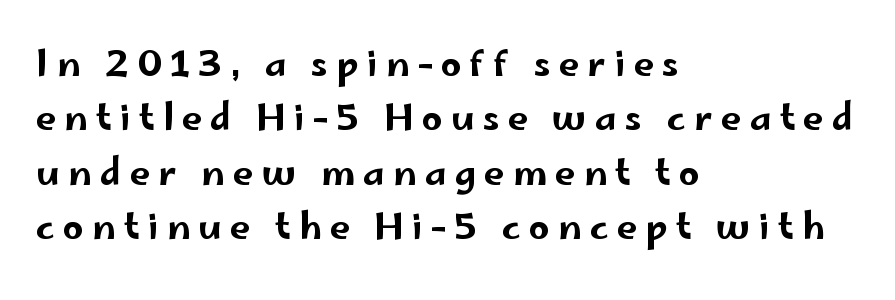
{"serif": "no", "italic": "no", "width": "wide", "stroke_contrast": "low", "x_height": "small", "monospaced": "no", "underline": "no", "align": "left", "line_spacing": "normal", "line_spacing_ratio": 1.51, "letter_spacing": "wide", "letter_spacing_em": 0.23, "glyph_px": 36}
